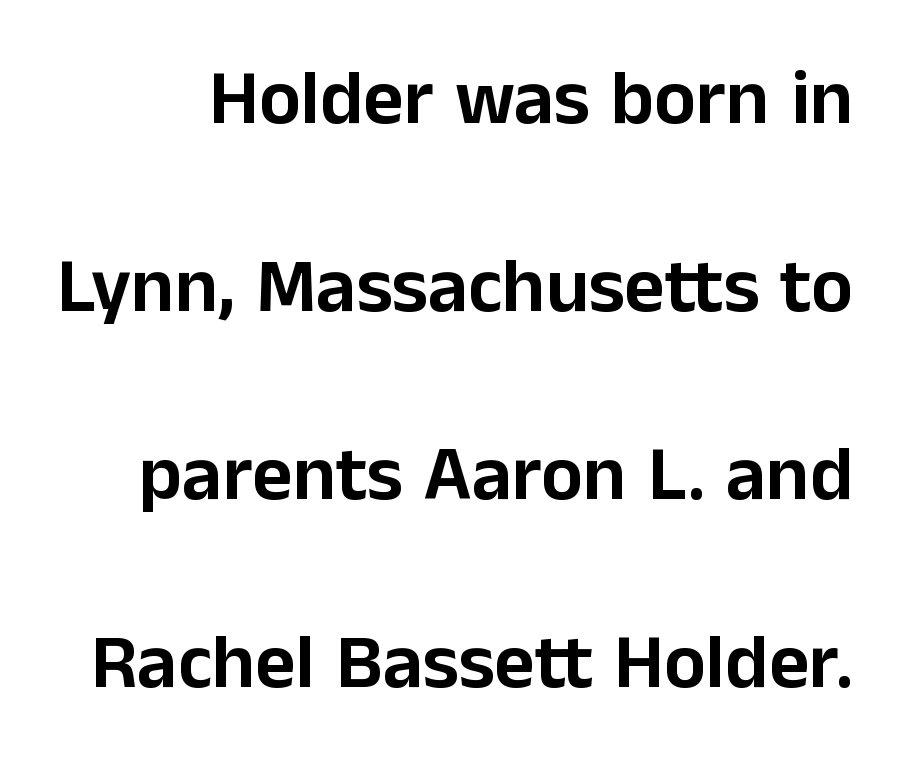
The image shows 78 px sans-serif type, upright; set loose line spacing (2.41x), normal letter spacing, not underlined; low stroke contrast and a medium x-height.
